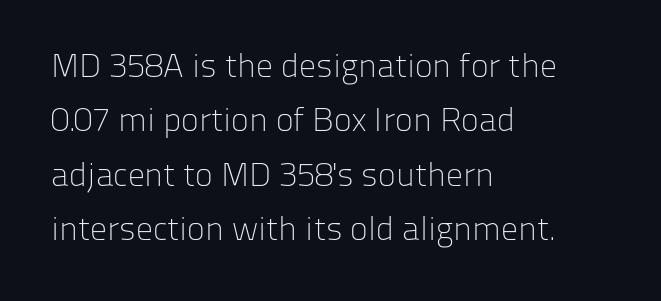
Quick note: underline off. You could not count columns in this text — the font is proportionally spaced. In terms of leading, this rendering sits right in the middle. Observe the ordinary spacing: letters are neighbours, not strangers. The type sits square on the baseline with zero lean.
